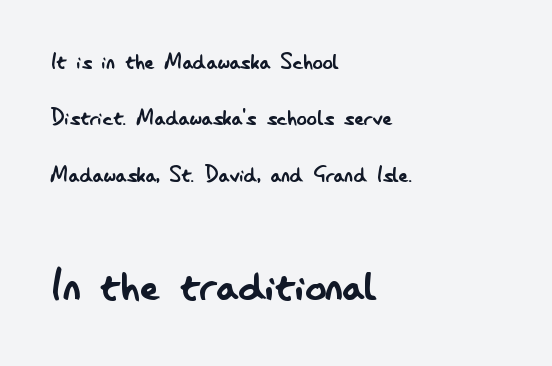
{"serif": "no", "italic": "no", "bold": "no", "weight": "regular", "width": "condensed", "stroke_contrast": "low", "x_height": "small", "monospaced": "no", "underline": "no", "align": "left", "line_spacing": "loose", "line_spacing_ratio": 2.17, "letter_spacing": "normal", "letter_spacing_em": 0.0, "larger_block": "second", "size_ratio": 2.04, "glyph_px": 53}
